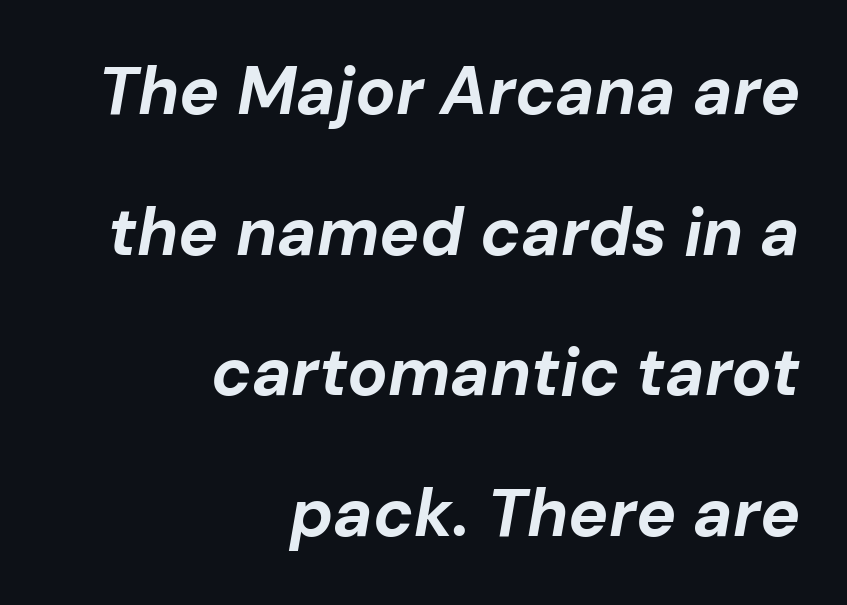
The image shows 67 px bold type, italic (leaning right); set right-aligned, loose line spacing (2.1x), normal letter spacing, not underlined; low stroke contrast and a medium x-height.
